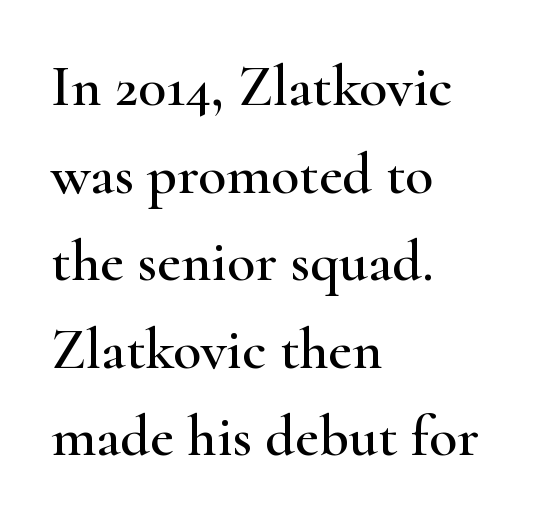
The image shows 58 px wide serif type, upright; set left-aligned, normal line spacing (1.51x), normal letter spacing, not underlined; high stroke contrast and a small x-height.
